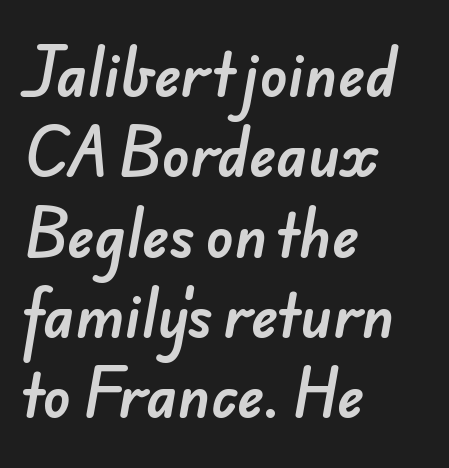
Varying glyph widths throughout — classic text-font behaviour. Does the leading feel generous? No, just average. In terms of letterform style, serifs are entirely absent. Standard letterfit; no display-style spreading of the glyphs. Visually the block forms a straight wall on the left and a jagged coastline on the right.
